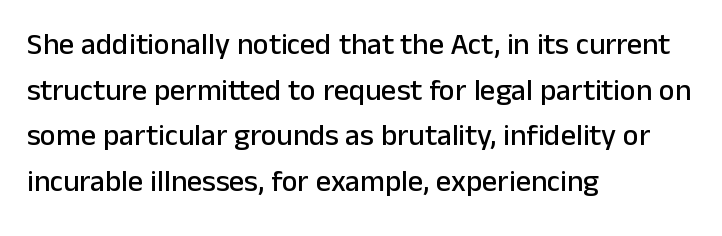
Q: Is the text italic (slanted)? A: No, it is upright.
Q: Is the typeface a serif or a sans-serif typeface? A: Sans-serif.
Q: Is the text underlined? A: No.
Q: How is the paragraph aligned? A: Left-aligned.
Q: Is the spacing between letters normal or unusually wide? A: Normal.
Q: Is the spacing between lines tight, normal or loose? A: Normal.
Q: Width (condensed, normal, or wide)? A: Normal.
Q: Stroke contrast? A: Low.
Q: x-height? A: Medium.
Q: Monospaced? A: No.
